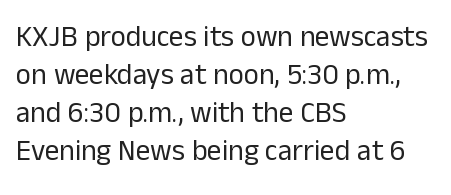
{"serif": "no", "italic": "no", "bold": "no", "weight": "regular", "width": "normal", "stroke_contrast": "low", "x_height": "medium", "monospaced": "no", "underline": "no", "align": "left", "line_spacing": "normal", "line_spacing_ratio": 1.31, "letter_spacing": "normal", "letter_spacing_em": 0.0, "glyph_px": 29}
